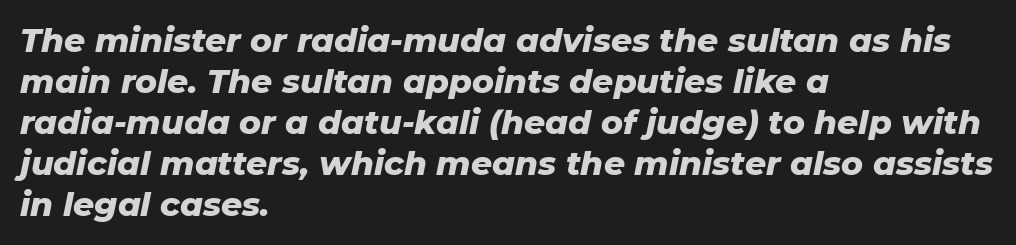
The strokes are fattened all the way to bold. These lines are rendered in a variable-pitch font. Nothing unusual about the tracking: characters are spaced as the font intends. The text block is weighted toward the left margin, trailing off unevenly rightward. Underlining? Definitely not there. You can tell it's italic because the verticals aren't actually vertical.
